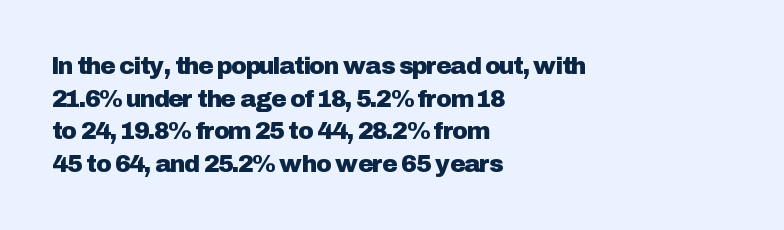
{"italic": "no", "underline": "no", "align": "left", "line_spacing": "normal", "line_spacing_ratio": 1.36, "letter_spacing": "normal", "letter_spacing_em": 0.0, "glyph_px": 24}
